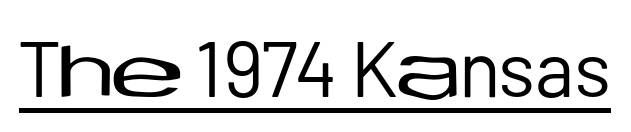
The image shows 78 px regular-weight sans-serif type, upright; set normal letter spacing, underlined; low stroke contrast and a medium x-height.
